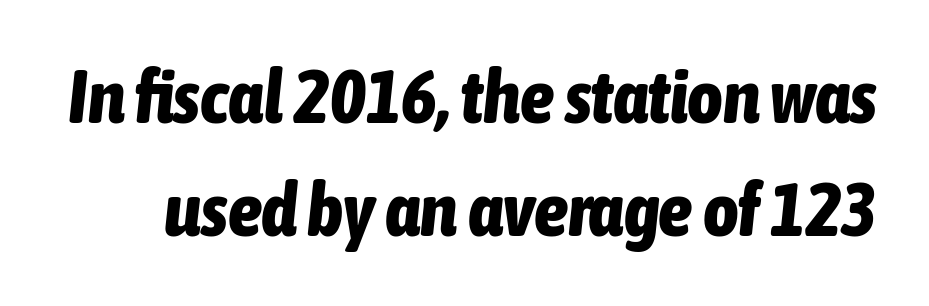
The image shows 76 px bold, condensed type, italic (leaning right); set normal line spacing (1.49x), normal letter spacing, not underlined; low stroke contrast and a medium x-height.
